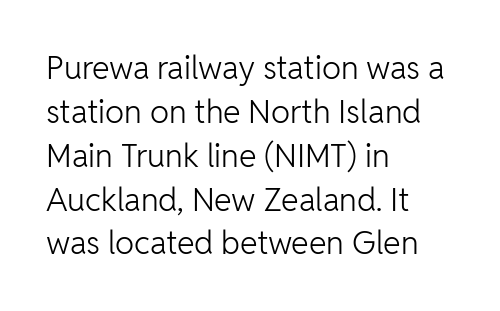
The image shows 32 px light sans-serif type, upright; set left-aligned, normal line spacing (1.37x), normal letter spacing, not underlined; low stroke contrast and a medium x-height.
